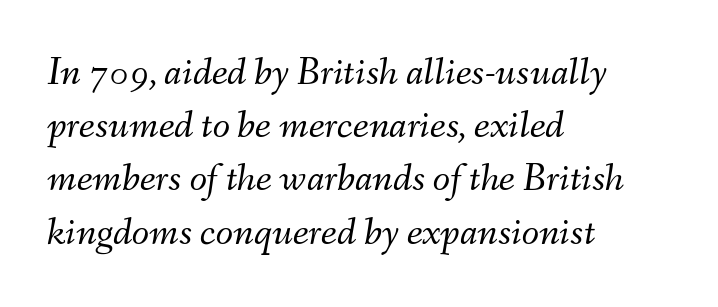
The image shows 40 px light type, italic (leaning right); set left-aligned, normal line spacing (1.33x), normal letter spacing, not underlined; medium stroke contrast and a small x-height.
